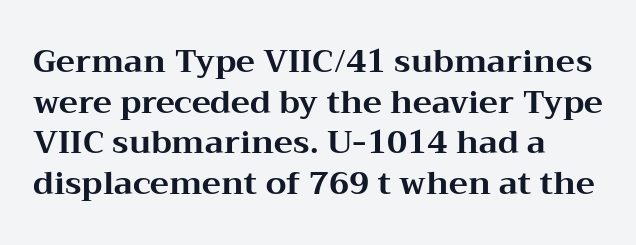
Q: Is the text bold? A: Yes.
Q: Is the text italic (slanted)? A: No, it is upright.
Q: Is the typeface a serif or a sans-serif typeface? A: Serif.
Q: Is the text underlined? A: No.
Q: How is the paragraph aligned? A: Left-aligned.
Q: Is the spacing between letters normal or unusually wide? A: Normal.
Q: Is the spacing between lines tight, normal or loose? A: Normal.
Q: Width (condensed, normal, or wide)? A: Wide.
Q: Stroke contrast? A: Medium.
Q: x-height? A: Medium.
Q: Monospaced? A: No.
